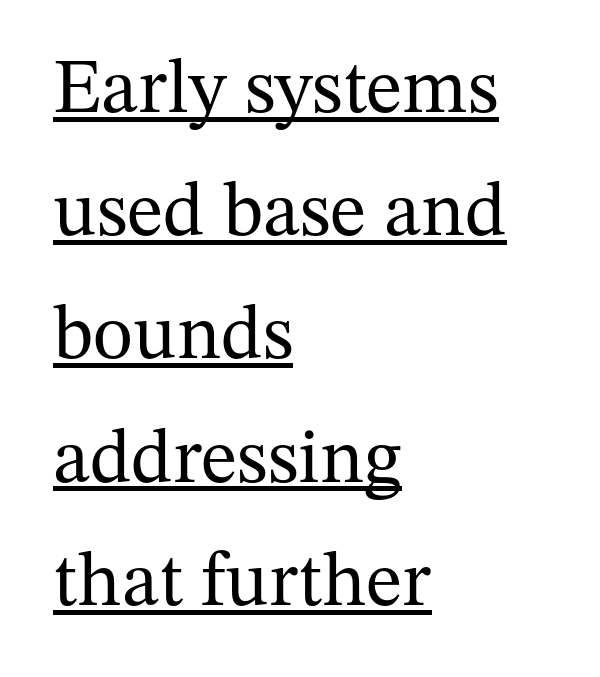
Compared with undecorated copy, this sample adds a rule below the words. In terms of letterspacing, this is plain default setting. Serifs: yes, visible at the terminals of the letterforms. The paragraph shown leans on its left margin.
